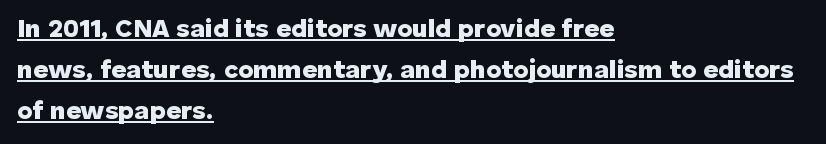
Short note: letters normally spaced. Left-aligned paragraph, ragged on the right. A typesetter would mark this as roman, not italic. These lines sit exactly where default settings would place them. What decoration does the sample have? An underline. Students, this is bold: see how much ink each stroke carries.
